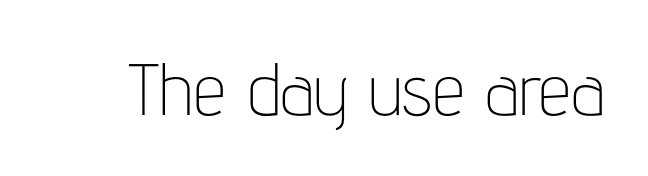
This is sans-serif lettering, the kind often seen on screens and signage. The lettering stays uniformly vertical, giving the passage a roman look. Character widths vary here, with narrow letters taking less room than wide ones. Spacing between characters is what you'd get straight out of the box. Just letters on the line, the space beneath them empty.
